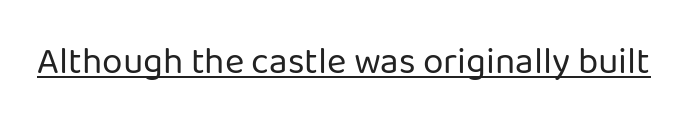
Q: Is the text bold? A: No.
Q: Is the text italic (slanted)? A: No, it is upright.
Q: Is the typeface a serif or a sans-serif typeface? A: Sans-serif.
Q: Is the text underlined? A: Yes.
Q: Is the spacing between letters normal or unusually wide? A: Normal.
Q: Width (condensed, normal, or wide)? A: Normal.
Q: Stroke contrast? A: Low.
Q: x-height? A: Medium.
Q: Monospaced? A: No.
